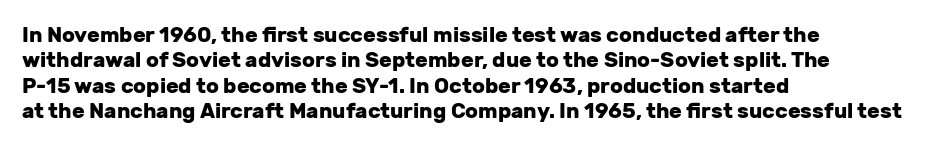
Q: Is the text bold? A: Yes.
Q: Is the text italic (slanted)? A: No, it is upright.
Q: Is the text underlined? A: No.
Q: How is the paragraph aligned? A: Left-aligned.
Q: Is the spacing between letters normal or unusually wide? A: Normal.
